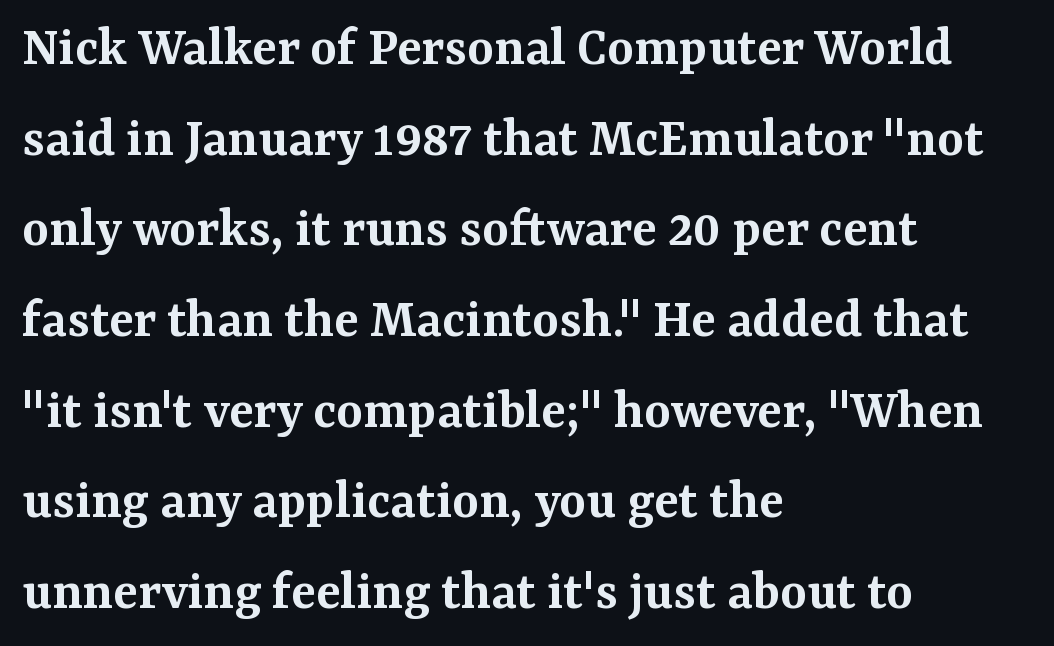
The image shows 57 px semibold serif type, upright; set left-aligned, normal line spacing (1.59x), normal letter spacing, not underlined; medium stroke contrast and a medium x-height.
